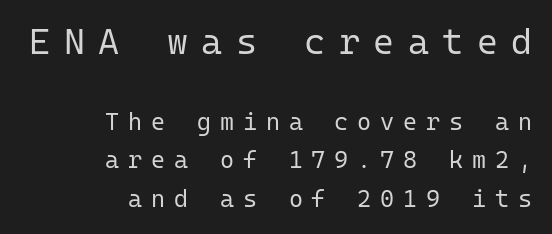
{"serif": "no", "italic": "no", "bold": "no", "weight": "regular", "width": "normal", "stroke_contrast": "low", "x_height": "medium", "monospaced": "yes", "underline": "no", "align": "right", "line_spacing": "normal", "line_spacing_ratio": 1.61, "letter_spacing": "wide", "letter_spacing_em": 0.37, "larger_block": "first", "size_ratio": 1.5, "glyph_px": 36}
